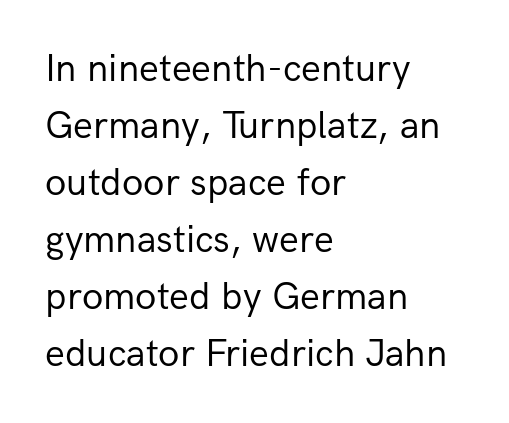
Q: Is the text bold? A: No.
Q: Is the text italic (slanted)? A: No, it is upright.
Q: Is the typeface a serif or a sans-serif typeface? A: Sans-serif.
Q: Is the text underlined? A: No.
Q: How is the paragraph aligned? A: Left-aligned.
Q: Is the spacing between letters normal or unusually wide? A: Normal.
Q: Is the spacing between lines tight, normal or loose? A: Normal.
Q: Width (condensed, normal, or wide)? A: Normal.
Q: Stroke contrast? A: Low.
Q: x-height? A: Medium.
Q: Monospaced? A: No.
